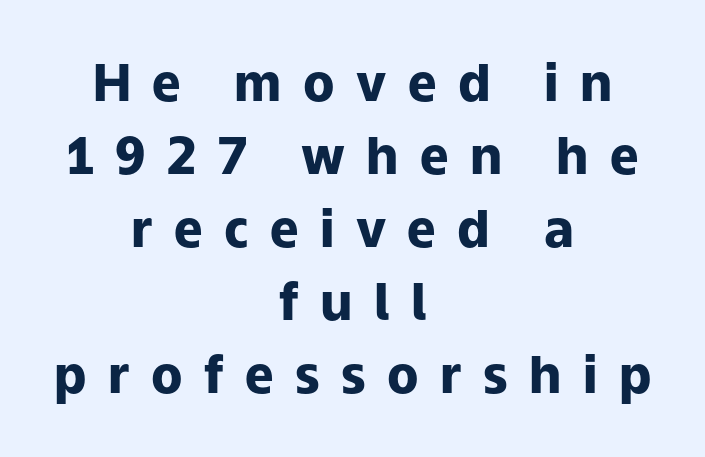
The image shows 51 px heavy sans-serif type, upright; set centered, normal line spacing (1.43x), unusually wide letter spacing (+0.42 em), not underlined; low stroke contrast and a medium x-height.
